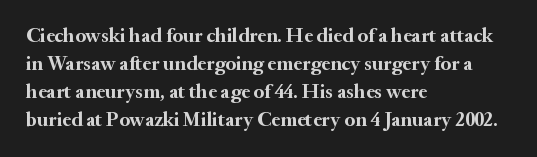
Its strokes are broad and dark, the hallmark of bold type. Plain, unruled lines of type. The paragraph shown leans on its left margin. Reading down the column, the eye jumps a familiar distance to each next line. Vertical strokes here are truly vertical.
